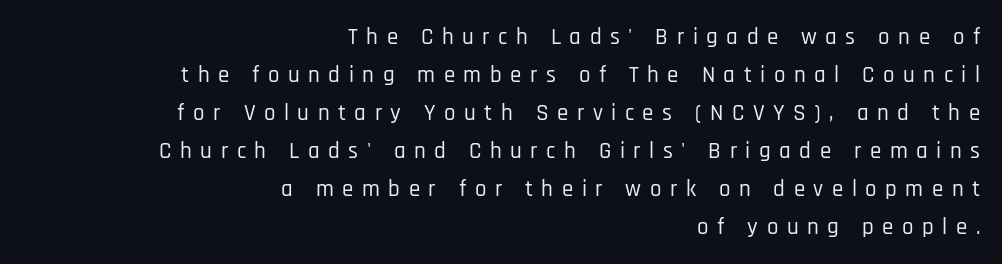
{"italic": "no", "underline": "no", "align": "right", "line_spacing": "normal", "line_spacing_ratio": 1.65, "letter_spacing": "wide", "letter_spacing_em": 0.37, "glyph_px": 23}
